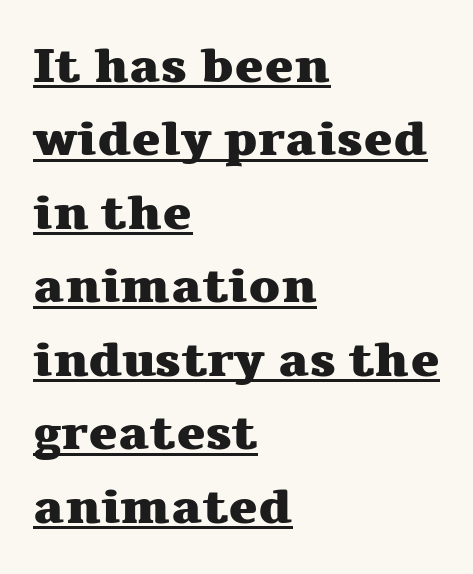
Serif or sans? Serif — the stroke terminals have little feet. The letters stand straight up with perfectly vertical stems. Leading matches the norm, producing a regular column. Underlining? Definitely there. Set as a true bold cut, around the 700 mark.
